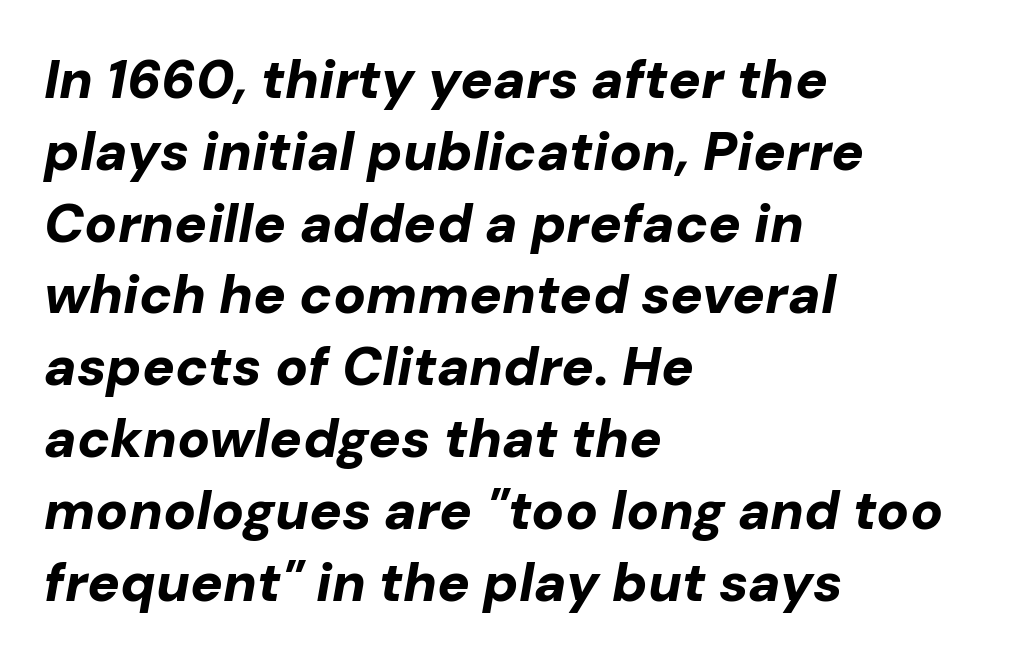
The image shows 54 px bold type, italic (leaning right); set left-aligned, normal line spacing (1.33x), normal letter spacing, not underlined; low stroke contrast and a medium x-height.
